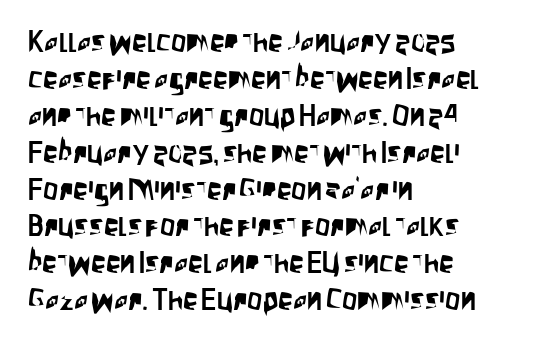
Q: Is the text italic (slanted)? A: No, it is upright.
Q: Is the typeface a serif or a sans-serif typeface? A: Sans-serif.
Q: Is the text underlined? A: No.
Q: How is the paragraph aligned? A: Left-aligned.
Q: Is the spacing between letters normal or unusually wide? A: Normal.
Q: Width (condensed, normal, or wide)? A: Condensed.
Q: Stroke contrast? A: Low.
Q: x-height? A: Large.
Q: Monospaced? A: No.
